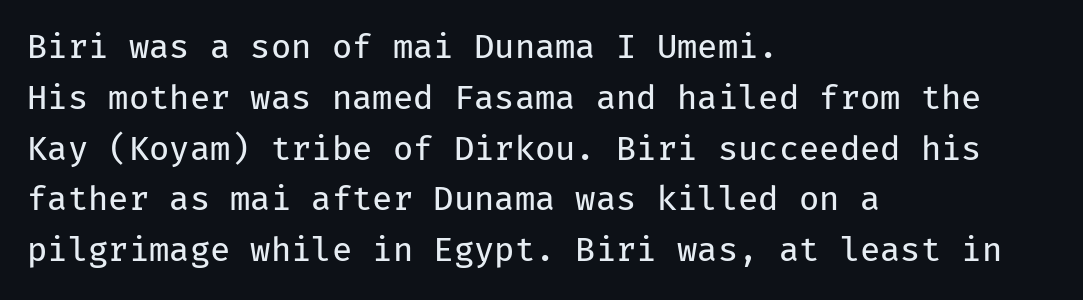
{"serif": "no", "italic": "no", "bold": "no", "weight": "regular", "width": "normal", "stroke_contrast": "low", "x_height": "medium", "monospaced": "yes", "underline": "no", "align": "left", "line_spacing": "normal", "line_spacing_ratio": 1.54, "letter_spacing": "normal", "letter_spacing_em": 0.0, "glyph_px": 33}
